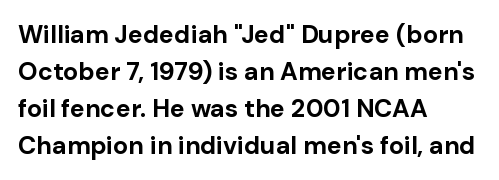
The image shows 25 px bold type, upright; set left-aligned, normal line spacing (1.48x), normal letter spacing, not underlined.
